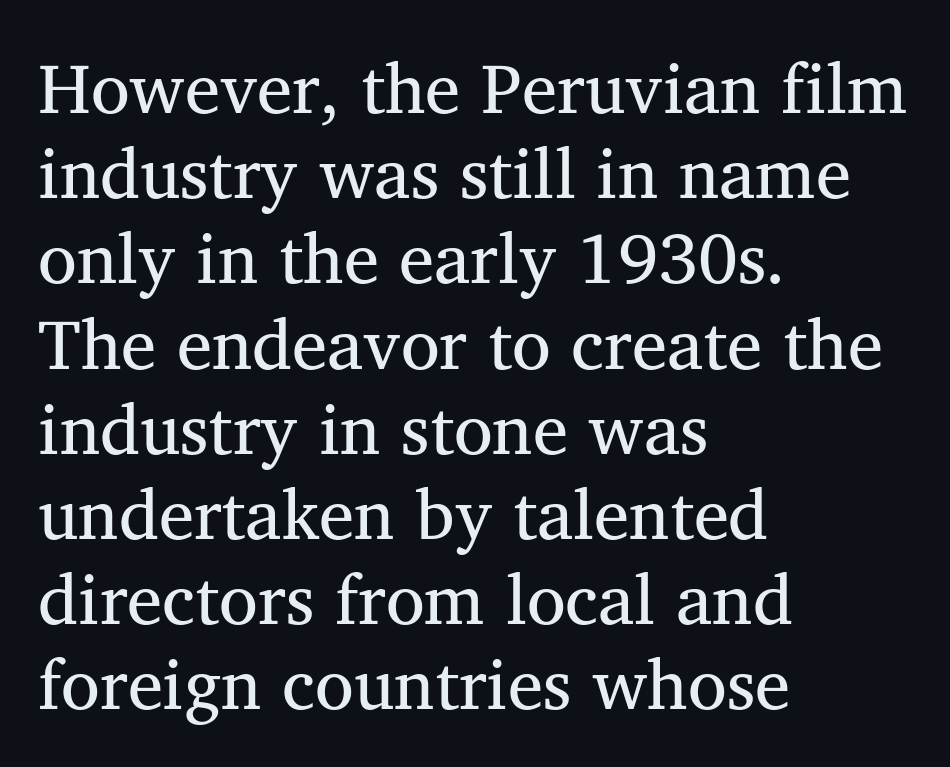
Caption: face not bold, strokes unweighted. Ordinary non-slanted type is in use. The face used here is proportionally spaced, like ordinary book or web type. Underline: absent. Standard letterfit; no display-style spreading of the glyphs. The lines are quadded left.
